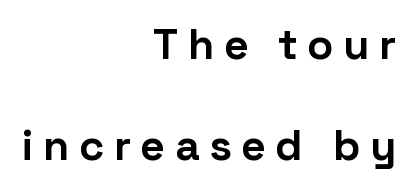
The gaps between neighbouring characters are conspicuously large. Summary of weight: heavy, a full bold. The passage shown stacks its lines with a broad gap. Has an underline been added? It has not.
